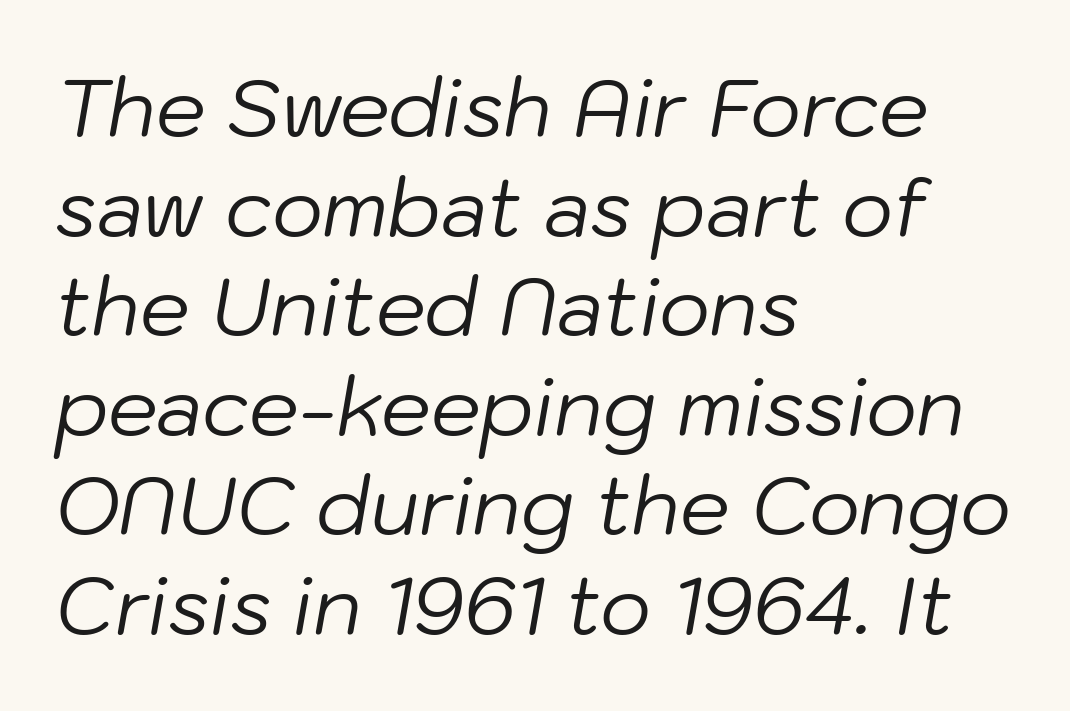
The letters advance in unequal steps, a hallmark of proportional type. Unbolded letterforms with no extra heft. Nothing unusual about the tracking: characters are spaced as the font intends. Students, observe: this is what conventionally led text looks like. Italic: yes, the glyphs are oblique.
